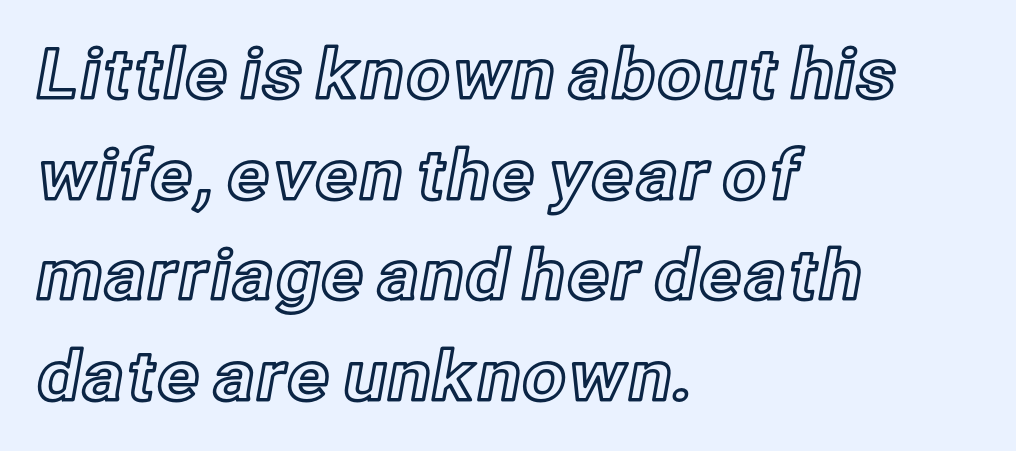
Q: Is the text italic (slanted)? A: Yes.
Q: Is the text underlined? A: No.
Q: How is the paragraph aligned? A: Left-aligned.
Q: Is the spacing between letters normal or unusually wide? A: Normal.
Q: Is the spacing between lines tight, normal or loose? A: Normal.
Q: Width (condensed, normal, or wide)? A: Normal.
Q: x-height? A: Medium.
Q: Monospaced? A: No.
